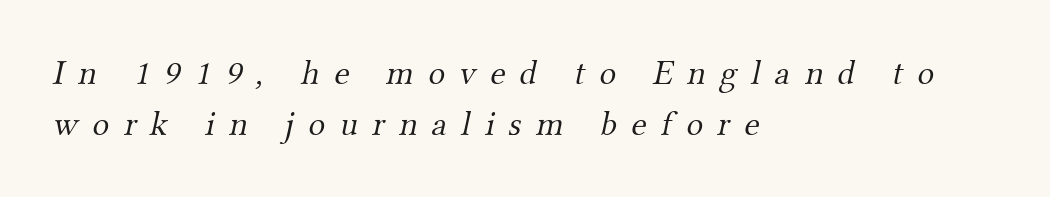
The glyphs are unaccompanied by any horizontal stroke below them. A typesetter would call this proportional, since set widths differ per character. Reading down the block, your eye returns to a fixed left position each line. The rendering shows small feet on the letterforms — a serif design. Is the type heavy? It reads as light-to-regular instead.
